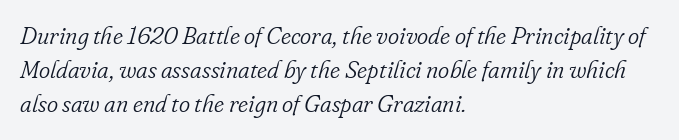
Q: Is the text bold? A: No.
Q: Is the text italic (slanted)? A: Yes, it leans right by about 16 degrees.
Q: Is the text underlined? A: No.
Q: How is the paragraph aligned? A: Left-aligned.
Q: Is the spacing between letters normal or unusually wide? A: Normal.
Q: Is the spacing between lines tight, normal or loose? A: Normal.
